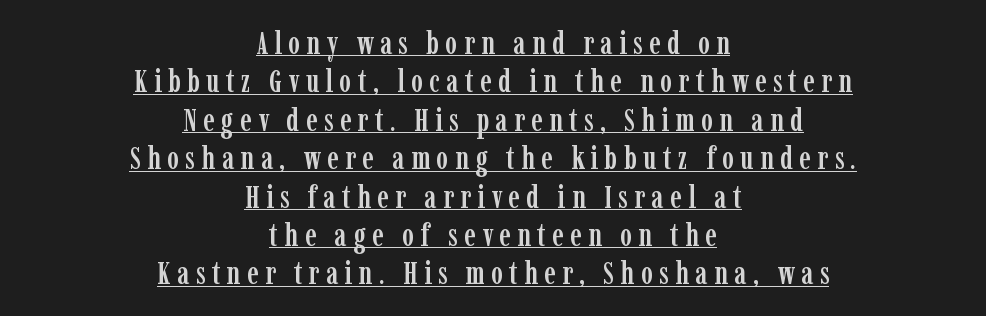
{"serif": "yes", "italic": "no", "width": "condensed", "stroke_contrast": "low", "x_height": "medium", "monospaced": "no", "underline": "yes", "align": "center", "line_spacing_ratio": 1.2, "letter_spacing": "wide", "letter_spacing_em": 0.2, "glyph_px": 32}
